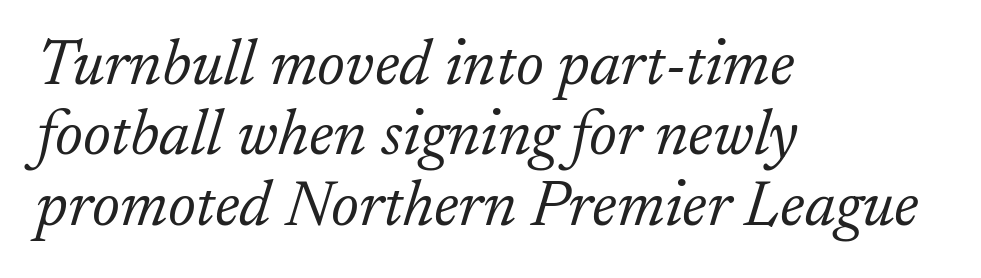
{"serif": "yes", "italic": "yes", "lean": "right", "slant_degrees": 17, "bold": "no", "weight": "light", "width": "normal", "stroke_contrast": "low", "x_height": "small", "monospaced": "no", "underline": "no", "align": "left", "line_spacing": "tight", "line_spacing_ratio": 1.1, "letter_spacing": "normal", "letter_spacing_em": 0.0, "glyph_px": 64}
